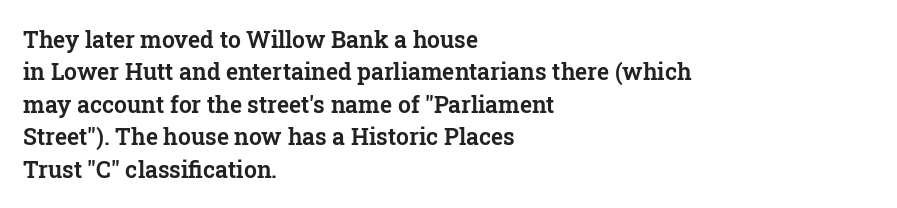
The image shows 23 px text type, upright; set left-aligned, normal line spacing (1.41x), normal letter spacing, not underlined.
